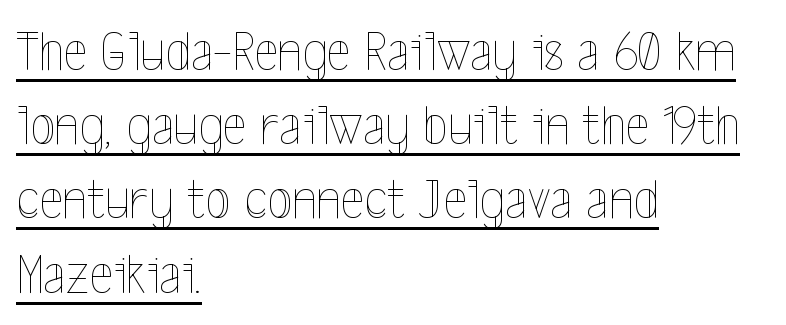
Q: Is the text bold? A: No.
Q: Is the text italic (slanted)? A: No, it is upright.
Q: Is the text underlined? A: Yes.
Q: How is the paragraph aligned? A: Left-aligned.
Q: Is the spacing between letters normal or unusually wide? A: Normal.
Q: Is the spacing between lines tight, normal or loose? A: Normal.
Q: Width (condensed, normal, or wide)? A: Condensed.
Q: x-height? A: Medium.
Q: Monospaced? A: No.
